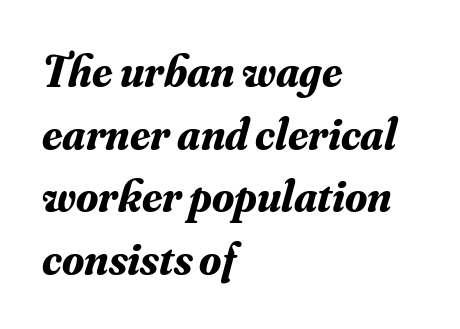
The face used here is proportionally spaced, like ordinary book or web type. This is serif lettering, the kind often seen in printed books. If you drew a ruler down the left edge, every line would touch it. Does the leading feel generous? No, just average. Italic? Definitely — the glyphs are oblique. Quick note: underline off.
